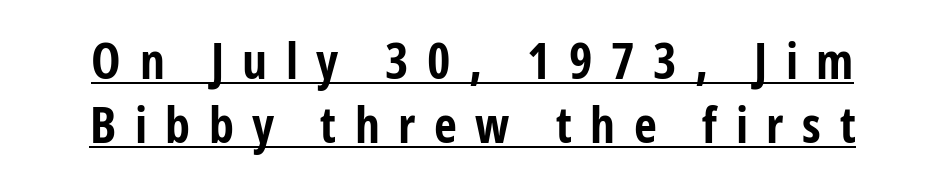
{"serif": "no", "italic": "no", "bold": "yes", "weight": "bold", "width": "condensed", "stroke_contrast": "low", "x_height": "medium", "monospaced": "no", "underline": "yes", "line_spacing": "normal", "line_spacing_ratio": 1.28, "letter_spacing": "wide", "letter_spacing_em": 0.37, "glyph_px": 50}
